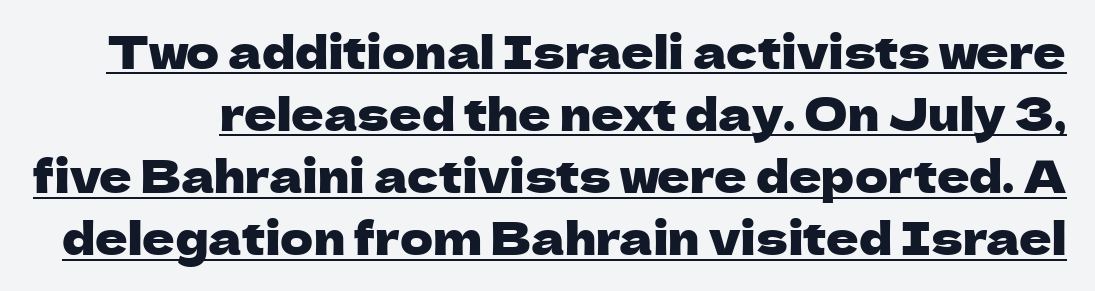
{"serif": "no", "italic": "no", "width": "normal", "stroke_contrast": "low", "x_height": "medium", "monospaced": "no", "underline": "yes", "line_spacing": "normal", "line_spacing_ratio": 1.38, "letter_spacing": "normal", "letter_spacing_em": 0.0, "glyph_px": 45}
